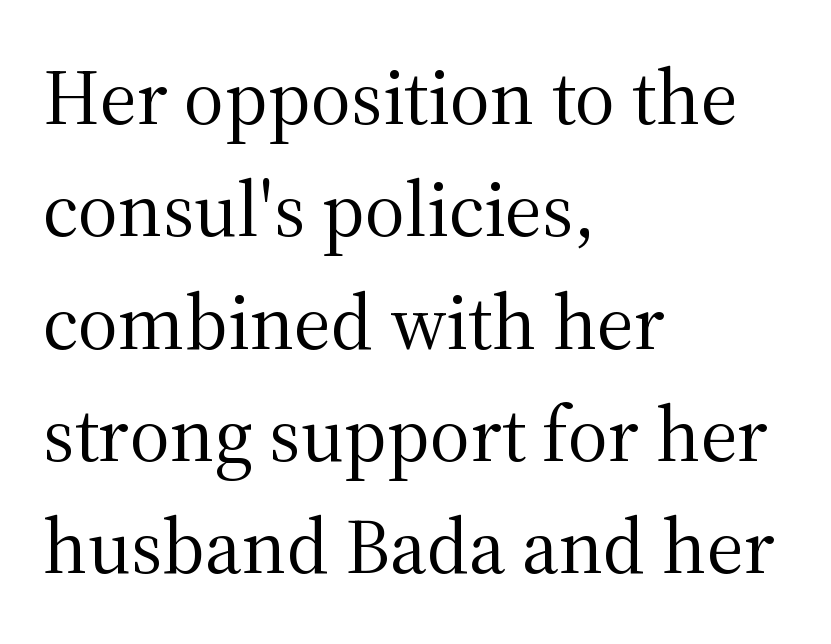
{"serif": "yes", "italic": "no", "bold": "no", "weight": "regular", "width": "normal", "stroke_contrast": "medium", "x_height": "medium", "monospaced": "no", "underline": "no", "align": "left", "line_spacing": "normal", "line_spacing_ratio": 1.44, "letter_spacing": "normal", "letter_spacing_em": 0.0, "glyph_px": 78}
